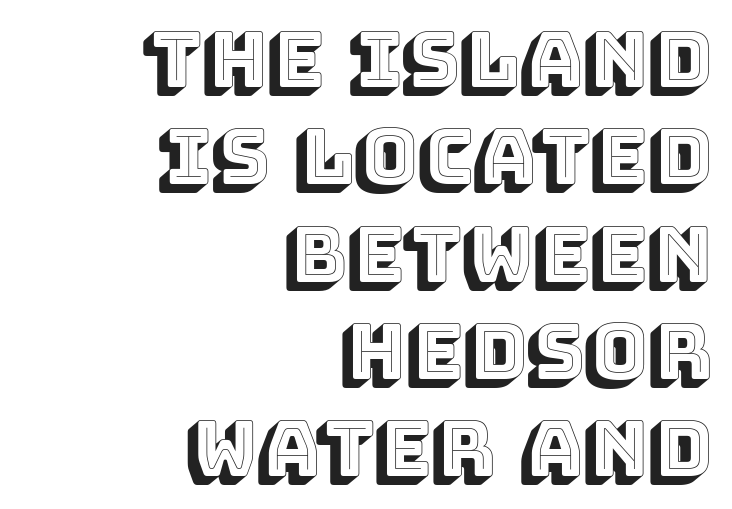
The image shows 76 px text type, upright; set right-aligned, normal line spacing (1.28x), normal letter spacing, not underlined; a large x-height.
